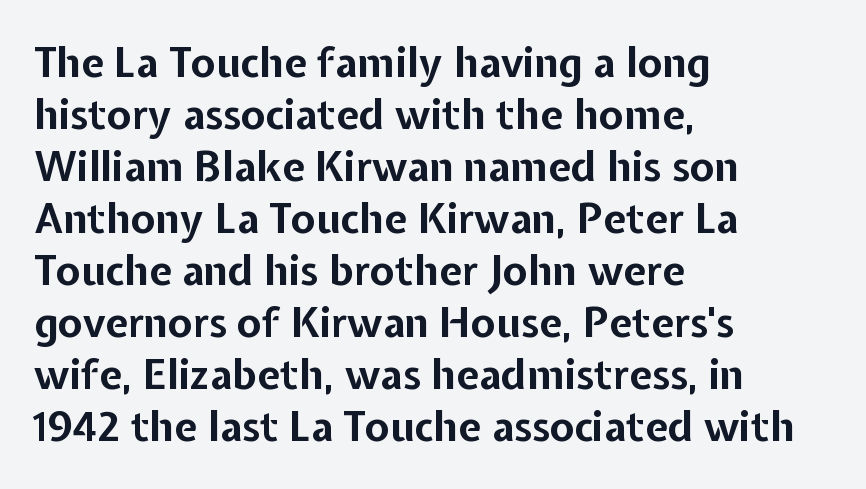
The image shows 41 px bold sans-serif type, upright; set left-aligned, normal line spacing (1.27x), normal letter spacing, not underlined; low stroke contrast and a medium x-height.
